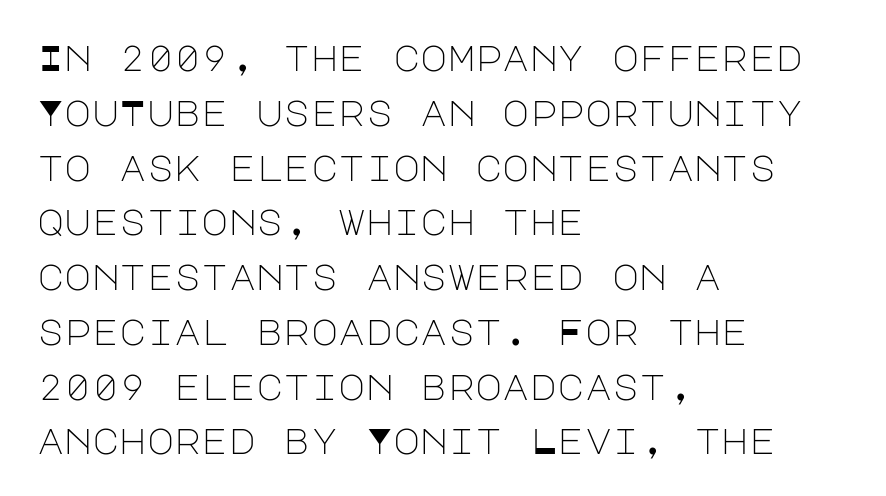
{"serif": "no", "italic": "no", "bold": "no", "weight": "light", "width": "normal", "stroke_contrast": "low", "x_height": "large", "underline": "no", "align": "left", "line_spacing": "normal", "line_spacing_ratio": 1.48, "letter_spacing": "normal", "letter_spacing_em": 0.0, "glyph_px": 37}
